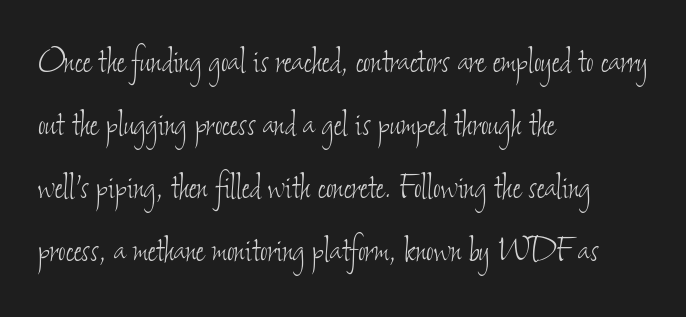
{"bold": "no", "weight": "thin", "width": "condensed", "stroke_contrast": "low", "x_height": "small", "monospaced": "no", "underline": "no", "align": "left", "line_spacing": "normal", "line_spacing_ratio": 1.54, "letter_spacing": "normal", "letter_spacing_em": 0.0, "glyph_px": 41}
